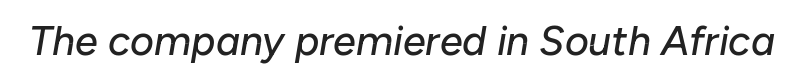
Q: Is the text italic (slanted)? A: Yes, it leans right by about 10 degrees.
Q: Is the text underlined? A: No.
Q: Is the spacing between letters normal or unusually wide? A: Normal.
Q: Width (condensed, normal, or wide)? A: Normal.
Q: Stroke contrast? A: Low.
Q: x-height? A: Medium.
Q: Monospaced? A: No.
